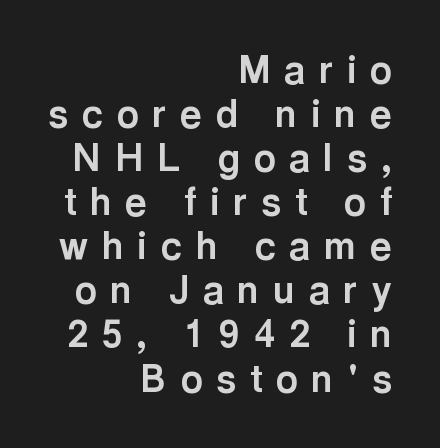
The image shows 38 px bold sans-serif type, upright; set right-aligned, line spacing 1.16x, unusually wide letter spacing (+0.36 em), not underlined; a medium x-height.
